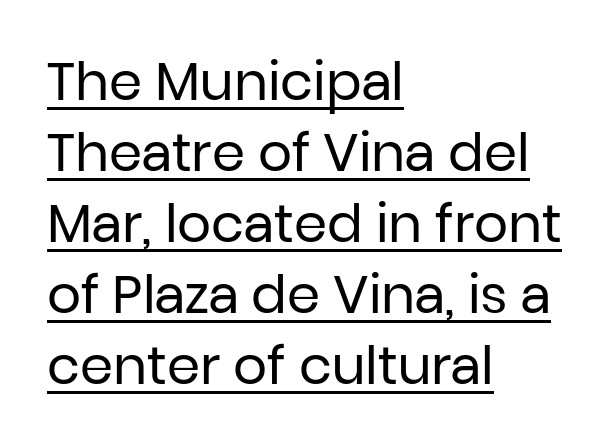
The image shows 53 px regular-weight sans-serif type, upright; set left-aligned, normal line spacing (1.34x), normal letter spacing, underlined; low stroke contrast and a medium x-height.
